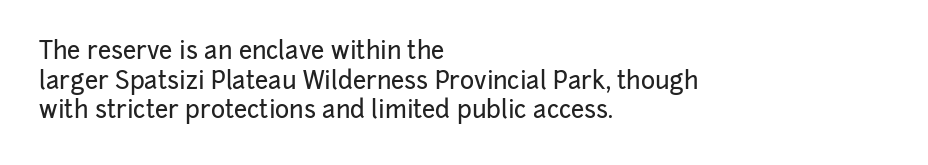
The rag falls on the right side of this text block. This sample uses an upright cut, with every glyph sitting square on the baseline. This sample uses plain, unmodified letter spacing. The strip under each line holds only bare page.
